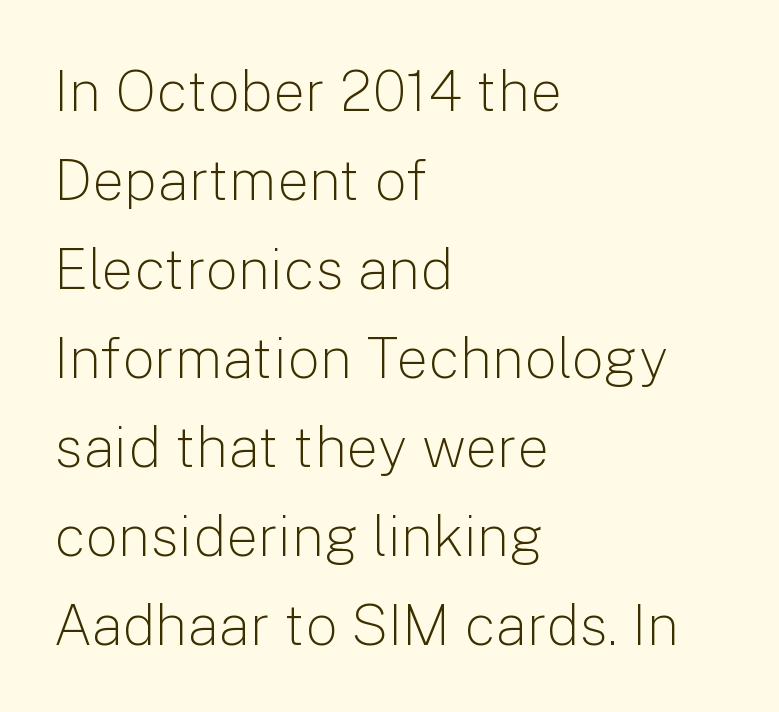
The passage shown is typed in a proportional face where columns would drift. Grotesque or geometric, the face here clearly has no serifs. In CSS terms this would be text-align: left. Words appear dense and cohesive because spacing is normal.
